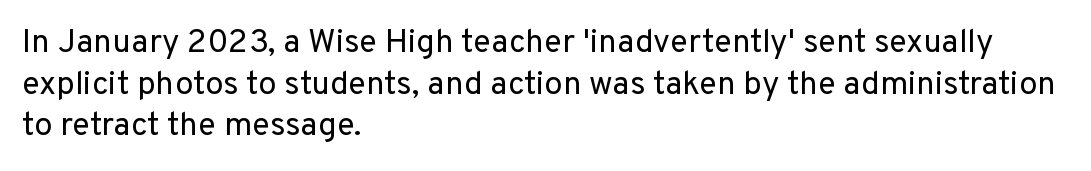
The weight would be labelled regular, book, light, or lighter still. These lines keep a tight, regular rhythm from letter to letter. The rendering uses natural spacing where letterforms have individual widths. A bare baseline throughout the passage. The typesetter chose a ragged-right arrangement here. The font's upright variant was chosen for this text.
